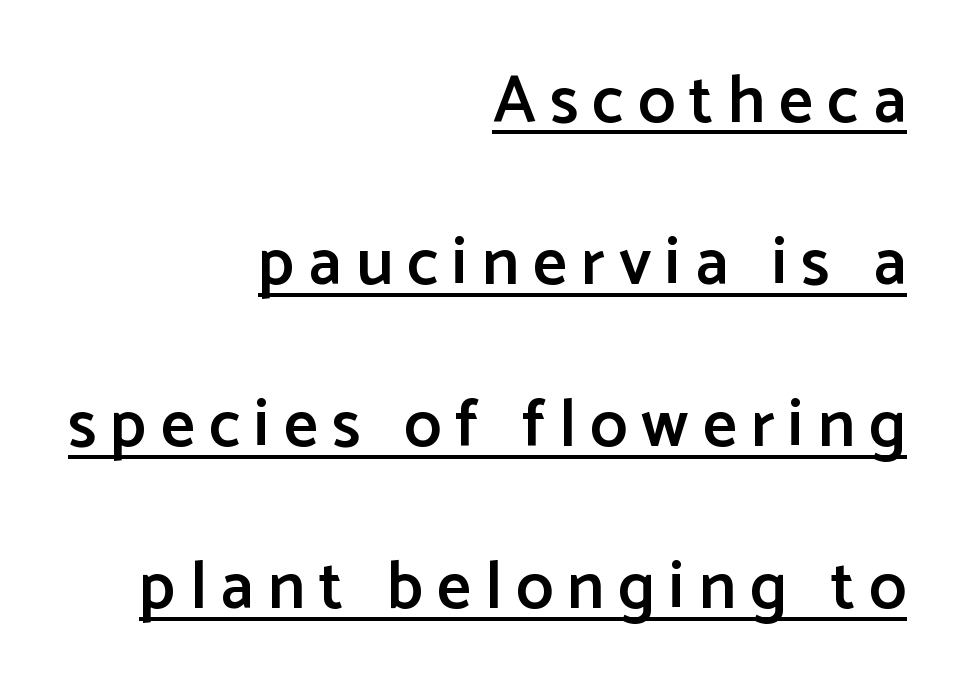
Observe the wide spacing: letters keep a clear distance from each other. The typesetter chose a ragged-left arrangement here. In terms of letterform style, serifs are entirely absent. The rendering uses natural spacing where letterforms have individual widths. Summary of vertical rhythm: relaxed, with wide interline spacing. Looks like someone drew a line under every word here.
